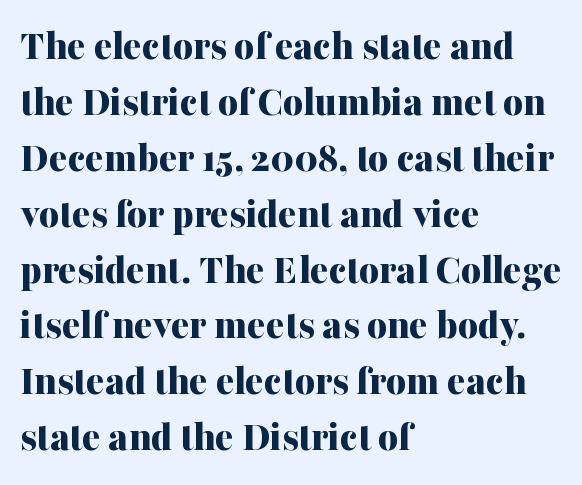
Each row of text sits above clean, open space. Is this a fixed-width face? No — the glyphs have proportional, varying widths. The setting favours the left margin, as ordinary paragraphs usually do. Old-style or modern, the face here clearly has serifs. Caption: bold face, heavy strokes. These lines were composed using upright roman letters.
